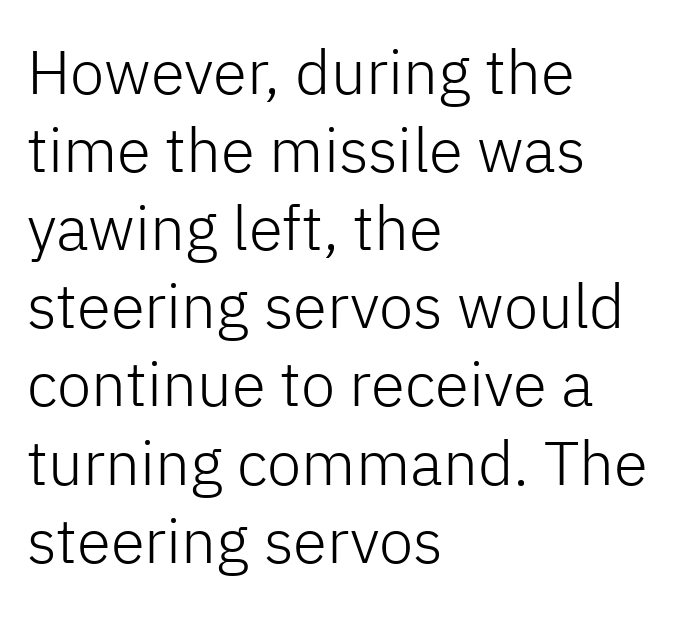
Short note: letters normally spaced. The lines sit at an ordinary, default distance from one another. Is this a fixed-width face? No — the glyphs have proportional, varying widths. Heaviness? Minimal to ordinary, like unemphasized prose. The space directly below the letters is spotless.
